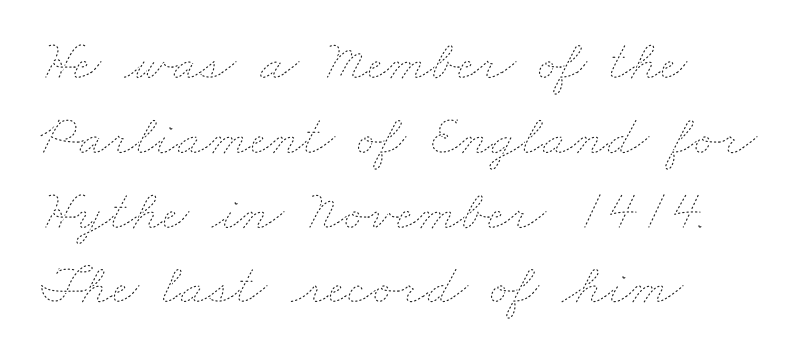
{"bold": "no", "weight": "thin", "width": "wide", "stroke_contrast": "low", "x_height": "small", "monospaced": "no", "underline": "no", "align": "left", "line_spacing": "normal", "line_spacing_ratio": 1.29, "letter_spacing": "normal", "letter_spacing_em": 0.0, "glyph_px": 58}
